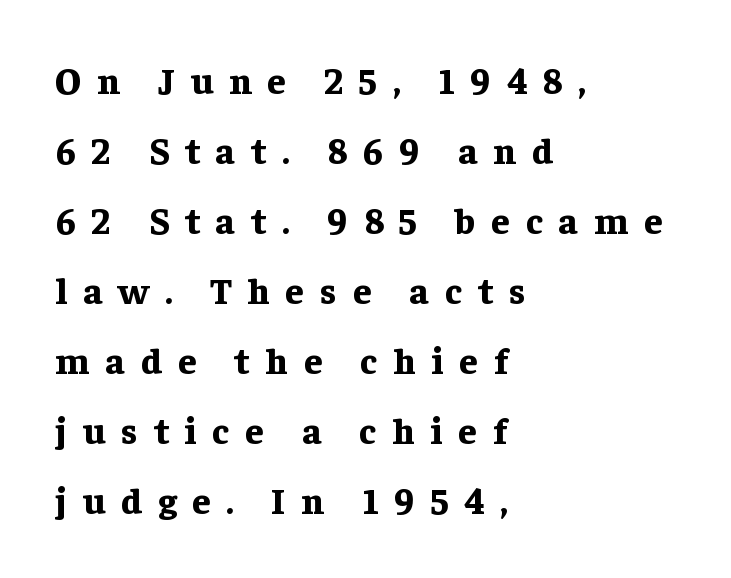
The image shows 37 px bold serif type, upright; set left-aligned, line spacing 1.89x, unusually wide letter spacing (+0.43 em), not underlined; low stroke contrast and a medium x-height.
